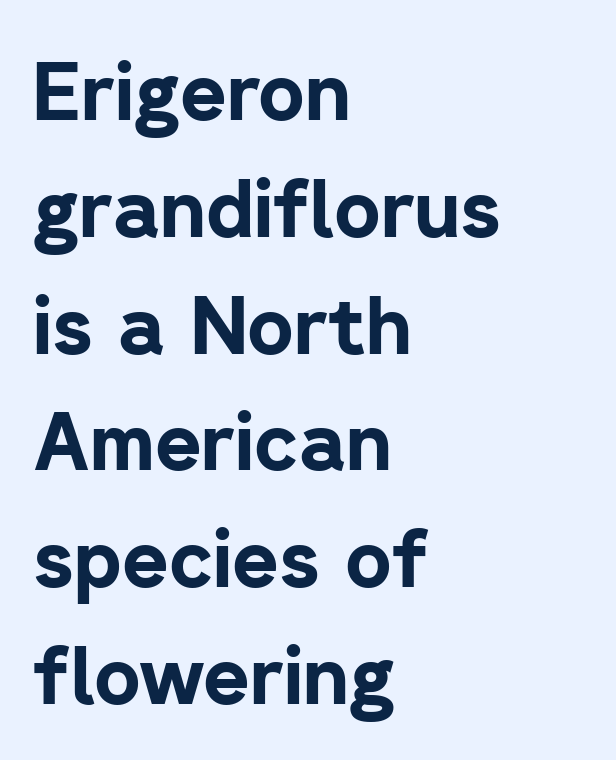
The image shows 80 px bold sans-serif type, upright; set left-aligned, normal line spacing (1.46x), normal letter spacing, not underlined; low stroke contrast and a medium x-height.
